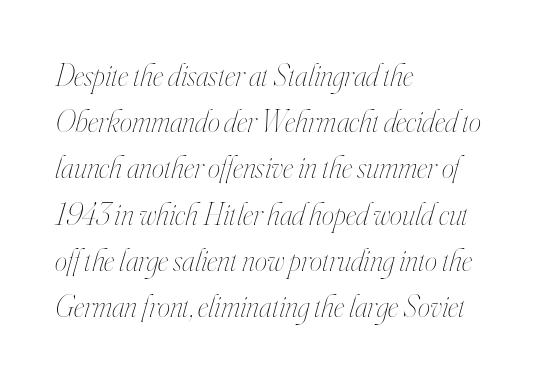
Q: Is the text bold? A: No.
Q: Is the text italic (slanted)? A: Yes, it leans right by about 16 degrees.
Q: Is the text underlined? A: No.
Q: How is the paragraph aligned? A: Left-aligned.
Q: Is the spacing between letters normal or unusually wide? A: Normal.
Q: Is the spacing between lines tight, normal or loose? A: Normal.
Q: Width (condensed, normal, or wide)? A: Condensed.
Q: Stroke contrast? A: High.
Q: x-height? A: Small.
Q: Monospaced? A: No.
